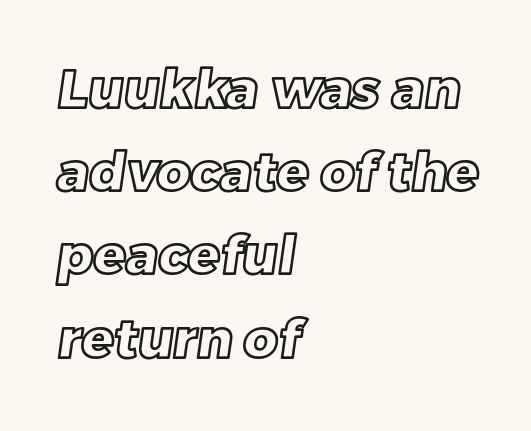
Typeset ragged right — the left edge is the straight one. Spacing verdict: proportional, widths tailored to each character. The passage shown is not underscored anywhere. This sample uses plain, unmodified letter spacing. The line-height multiplier appears to be the usual default.
